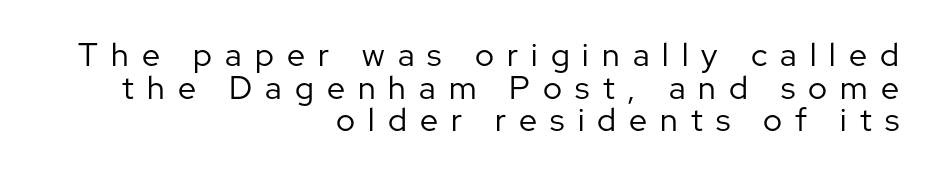
Note the varied advance widths — an 'i' is clearly narrower than an 'm'. The letters look calm and open, with moderate or lighter stems. Spacing between characters has been opened up far beyond the box default. Casual observation: everything's shoved over to the right.
